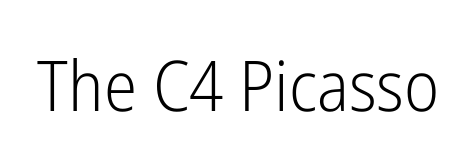
The image shows 70 px light, condensed sans-serif type, upright; set normal letter spacing, not underlined; low stroke contrast and a medium x-height.
